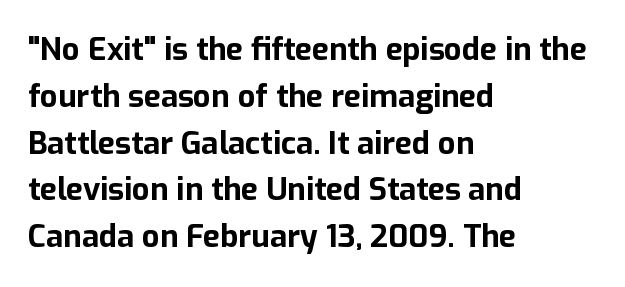
The image shows 31 px bold sans-serif type, upright; set left-aligned, normal line spacing (1.51x), normal letter spacing, not underlined; low stroke contrast and a medium x-height.
